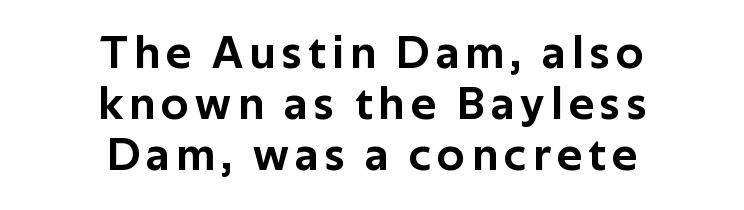
Here the designer chose a conventional face with non-uniform glyph widths. Quick note: interline space is minimal. Quick note: underline off. Every character sits straight up, as roman type does.
